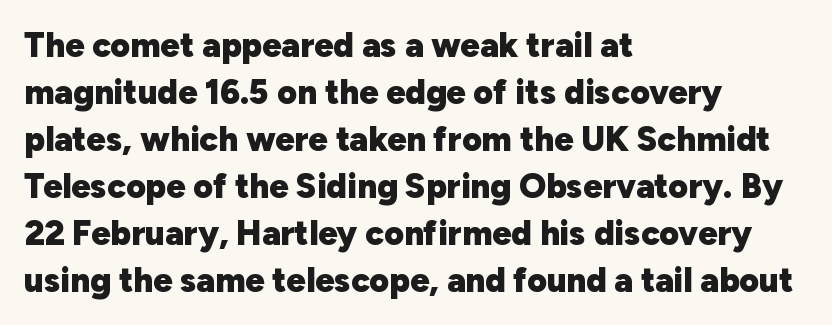
{"serif": "no", "italic": "no", "bold": "yes", "weight": "heavy", "width": "normal", "stroke_contrast": "low", "x_height": "medium", "monospaced": "no", "underline": "no", "align": "left", "line_spacing": "normal", "line_spacing_ratio": 1.38, "letter_spacing": "normal", "letter_spacing_em": 0.0, "glyph_px": 34}
